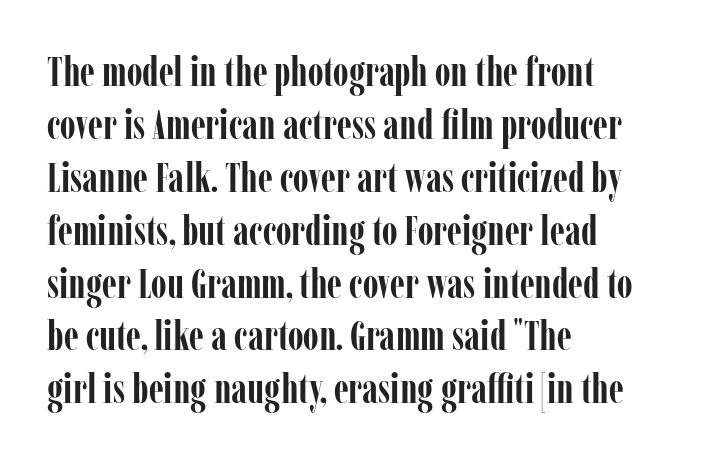
A clean baseline with only descenders dipping below it. Caption: standard tracking, unaltered. This rendering employs a face with finishing strokes, i.e., a serif. Notice how descenders clear the ascenders below comfortably — that's standard leading. Italic? Not at all — the glyphs are vertical. Spacing verdict: proportional, widths tailored to each character.
